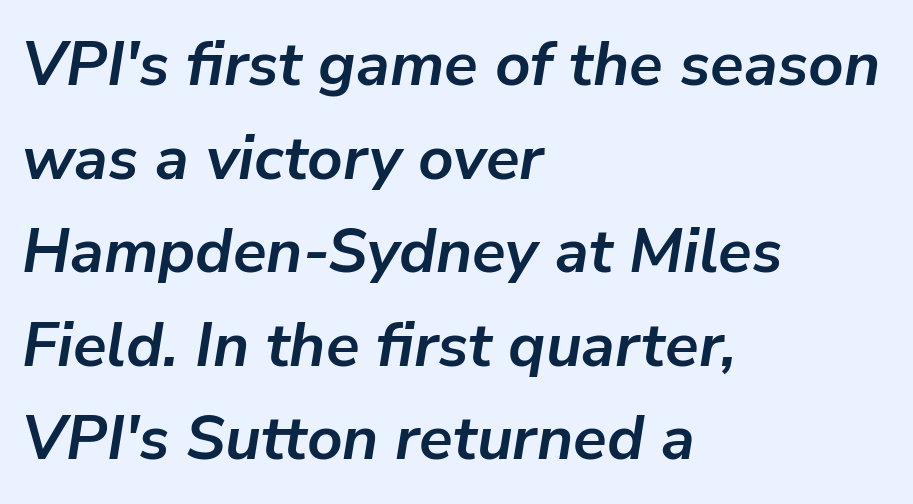
Glance below the letters and you will spot only blank space. This sample keeps an unexceptional amount of space between lines. Emphasis by weight is at full strength: bold. Look at the tracking — it's just the regular setting, nothing added. This rendering uses left alignment, leaving the right contour irregular. Is the type slanted? Yes — the strokes lean at a clear angle.
